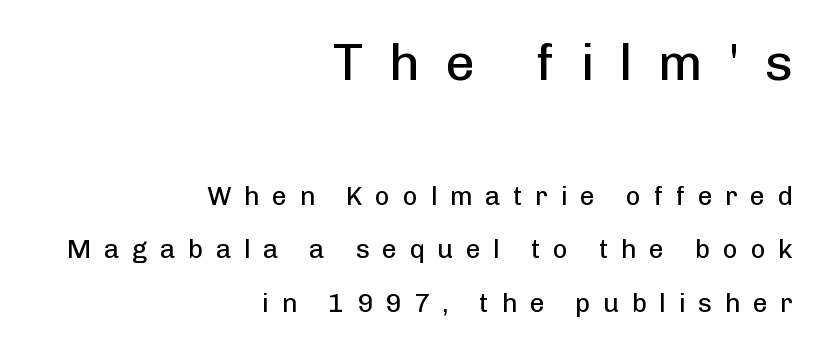
Q: Is the text bold? A: No.
Q: Is the text italic (slanted)? A: No, it is upright.
Q: Is the typeface a serif or a sans-serif typeface? A: Sans-serif.
Q: Is the text underlined? A: No.
Q: How is the paragraph aligned? A: Right-aligned.
Q: Is the spacing between letters normal or unusually wide? A: Unusually wide.
Q: Is the spacing between lines tight, normal or loose? A: Loose.
Q: Which block of text is set in a larger size, the first (top) or the second (bottom)? A: The first (top) one.
Q: Width (condensed, normal, or wide)? A: Normal.
Q: Stroke contrast? A: Low.
Q: x-height? A: Medium.
Q: Monospaced? A: No.
